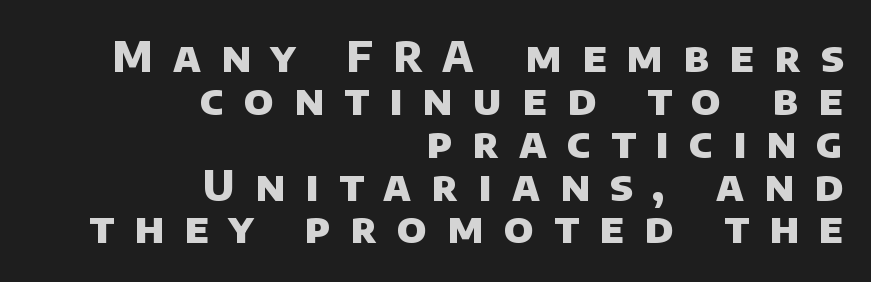
The image shows 42 px heavy sans-serif type; set right-aligned, tight line spacing (1.02x), unusually wide letter spacing (+0.48 em), not underlined; low stroke contrast and a large x-height.
